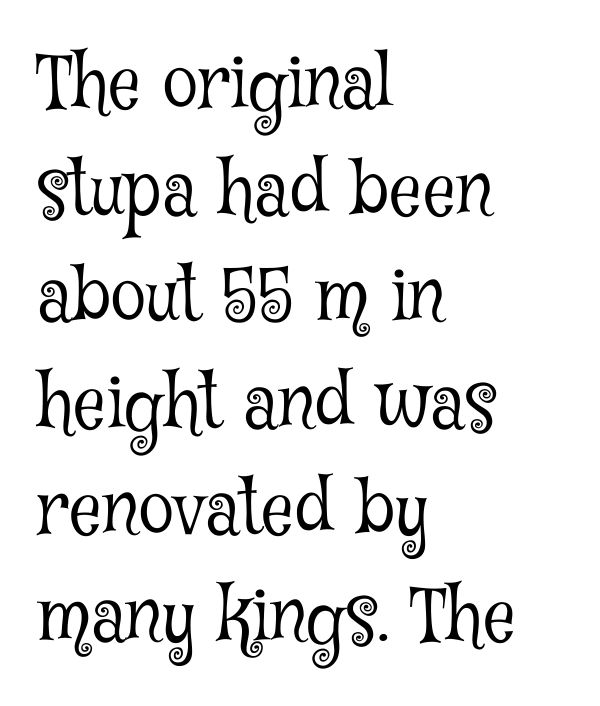
Weight: regular or lighter. I'd call this a serif setting — the letters wear small feet. Underline: absent. Visually the block forms a straight wall on the left and a jagged coastline on the right. A roman cut, with each character standing at attention.
